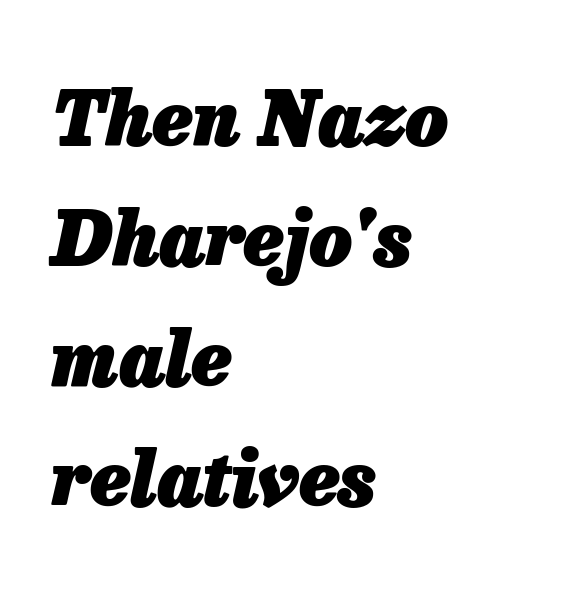
{"italic": "yes", "lean": "right", "slant_degrees": 13, "bold": "yes", "weight": "heavy", "width": "normal", "stroke_contrast": "low", "x_height": "medium", "monospaced": "no", "underline": "no", "align": "left", "line_spacing": "normal", "line_spacing_ratio": 1.6, "letter_spacing": "normal", "letter_spacing_em": 0.0, "glyph_px": 75}
